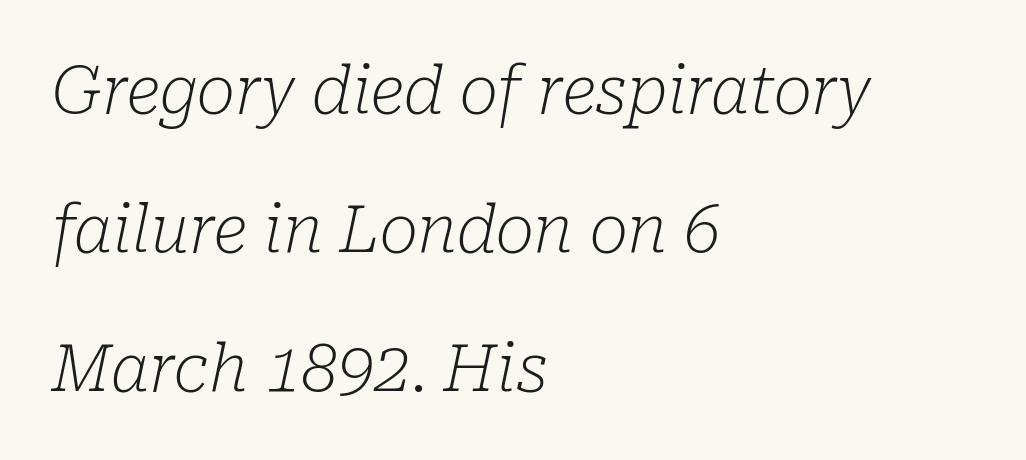
{"serif": "yes", "italic": "yes", "lean": "right", "slant_degrees": 10, "bold": "no", "weight": "light", "width": "normal", "stroke_contrast": "low", "x_height": "medium", "monospaced": "no", "underline": "no", "align": "left", "line_spacing": "loose", "line_spacing_ratio": 2.14, "letter_spacing": "normal", "letter_spacing_em": 0.0, "glyph_px": 65}
